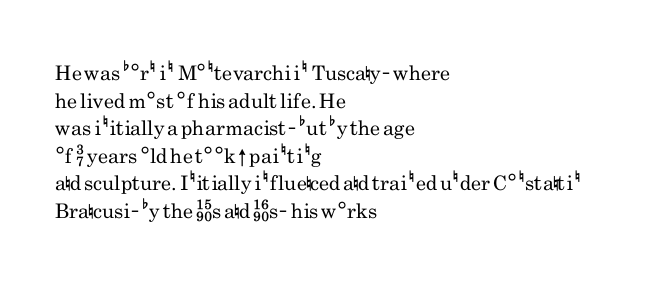
{"italic": "no", "bold": "no", "underline": "no", "align": "left", "line_spacing": "normal", "line_spacing_ratio": 1.38, "letter_spacing": "normal", "letter_spacing_em": 0.0, "glyph_px": 20}
